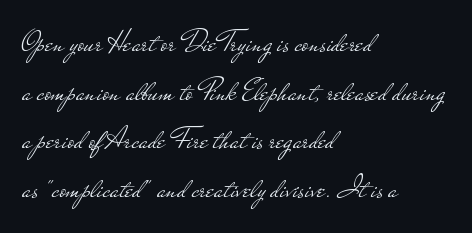
Do the characters align in a grid? No, the font is proportional. Regular leading. The line texture is even and compact thanks to regular tracking. Has an underline been added? It has not.
